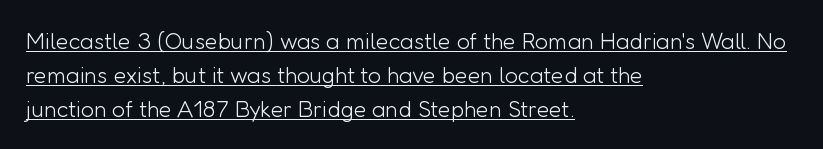
Spacing between characters is what you'd get straight out of the box. In terms of posture, this sample is upright. One-word summary of the alignment: left. This reads as an unemphasized weight, regular at the heaviest.
